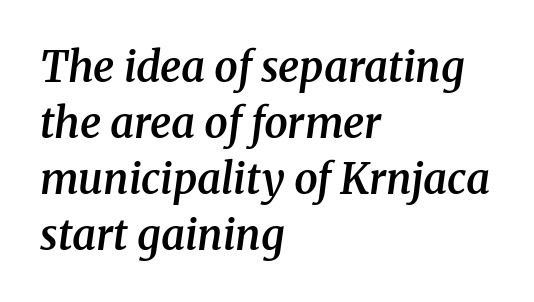
The image shows 42 px semibold serif type, italic (leaning right); set left-aligned, normal line spacing (1.33x), normal letter spacing, not underlined; medium stroke contrast and a medium x-height.
